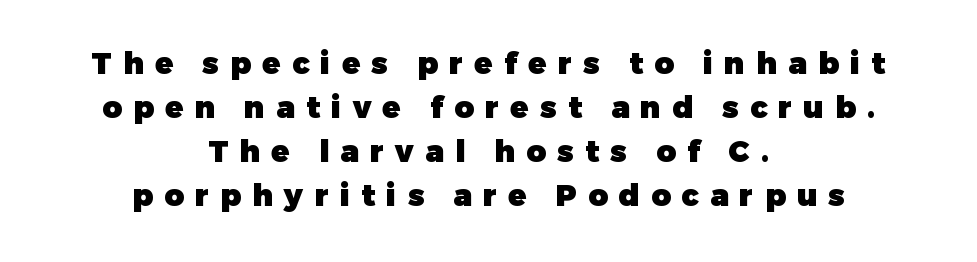
The strokes are fattened all the way to bold. What's the leading like? Ordinary, nothing unusual. One-word summary of the alignment: center. Character widths vary here, with narrow letters taking less room than wide ones.
